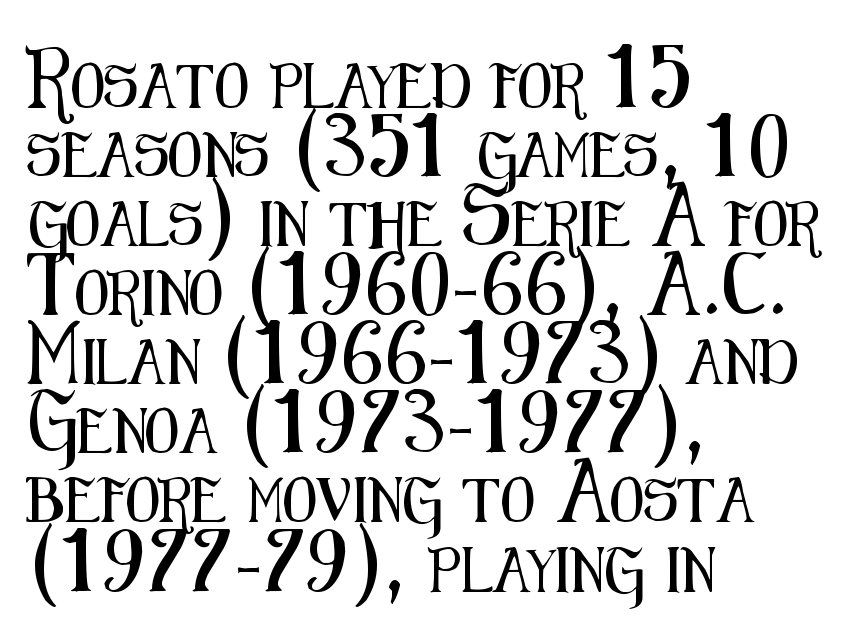
Q: Is the text italic (slanted)? A: No, it is upright.
Q: Is the text underlined? A: No.
Q: How is the paragraph aligned? A: Left-aligned.
Q: Is the spacing between letters normal or unusually wide? A: Normal.
Q: Is the spacing between lines tight, normal or loose? A: Normal.
Q: Width (condensed, normal, or wide)? A: Condensed.
Q: Stroke contrast? A: Medium.
Q: x-height? A: Medium.
Q: Monospaced? A: No.
